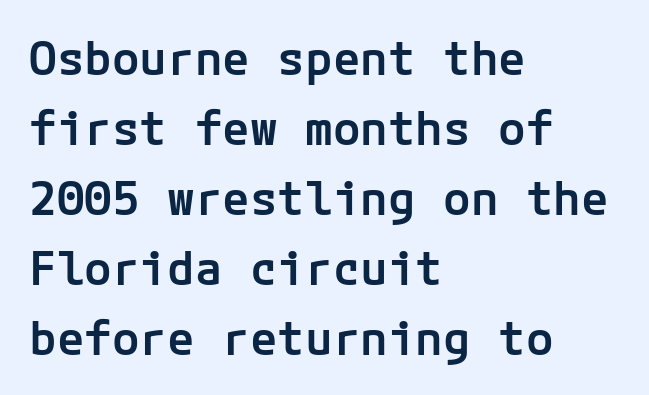
Standard letterfit; no display-style spreading of the glyphs. Style check: upright. These lines sit exactly where default settings would place them. Check the space under the baseline: it is left empty.
